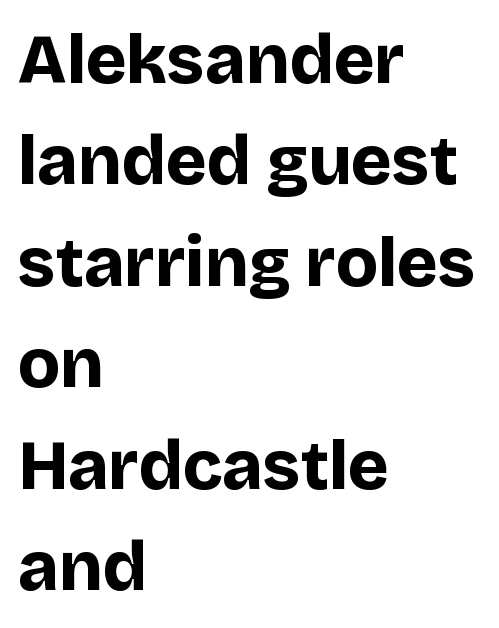
{"serif": "no", "italic": "no", "bold": "yes", "weight": "bold", "width": "normal", "stroke_contrast": "low", "x_height": "large", "monospaced": "no", "underline": "no", "align": "left", "line_spacing": "normal", "line_spacing_ratio": 1.47, "letter_spacing": "normal", "letter_spacing_em": 0.0, "glyph_px": 69}
